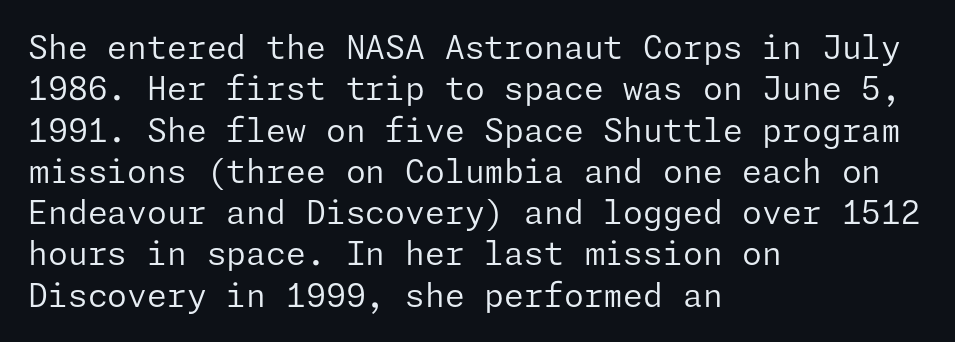
{"serif": "no", "italic": "no", "bold": "no", "weight": "regular", "width": "normal", "stroke_contrast": "low", "x_height": "medium", "underline": "no", "align": "left", "line_spacing": "normal", "line_spacing_ratio": 1.29, "letter_spacing": "normal", "letter_spacing_em": 0.0, "glyph_px": 32}
